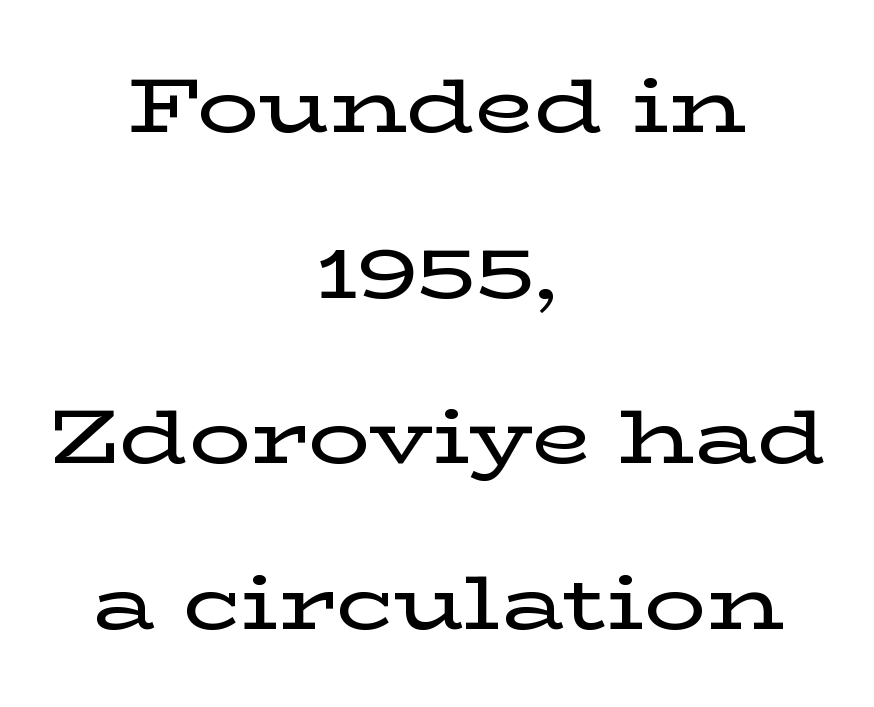
{"serif": "yes", "italic": "no", "width": "wide", "stroke_contrast": "low", "x_height": "medium", "monospaced": "no", "underline": "no", "align": "center", "line_spacing": "loose", "line_spacing_ratio": 2.15, "letter_spacing": "normal", "letter_spacing_em": 0.0, "glyph_px": 77}
